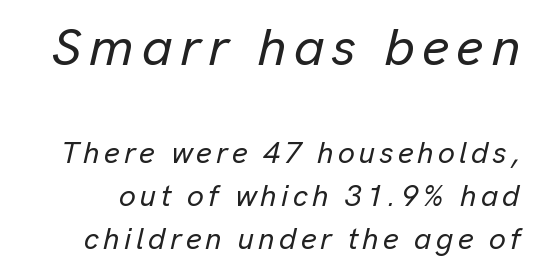
{"italic": "yes", "lean": "right", "slant_degrees": 13, "width": "normal", "stroke_contrast": "low", "x_height": "medium", "monospaced": "no", "underline": "no", "line_spacing": "normal", "line_spacing_ratio": 1.43, "larger_block": "first", "size_ratio": 1.77, "glyph_px": 53}
